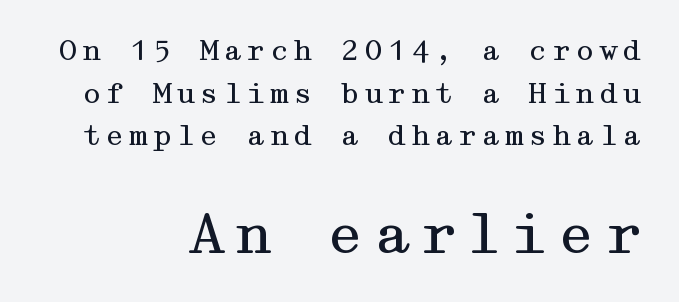
The image shows 55 px regular-weight, wide serif type, upright; set right-aligned, normal line spacing (1.52x), not underlined; the second (bottom) block is 1.96x larger; medium stroke contrast and a medium x-height.
